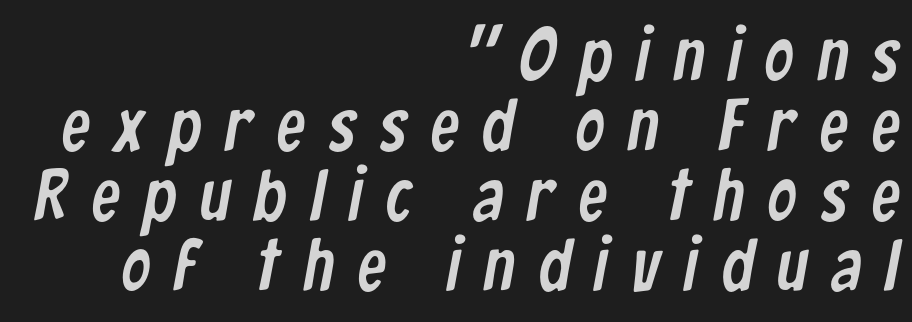
Q: Is the typeface a serif or a sans-serif typeface? A: Sans-serif.
Q: Is the text underlined? A: No.
Q: How is the paragraph aligned? A: Right-aligned.
Q: Is the spacing between letters normal or unusually wide? A: Unusually wide.
Q: Is the spacing between lines tight, normal or loose? A: Tight.
Q: Width (condensed, normal, or wide)? A: Condensed.
Q: Stroke contrast? A: Low.
Q: x-height? A: Medium.
Q: Monospaced? A: No.
